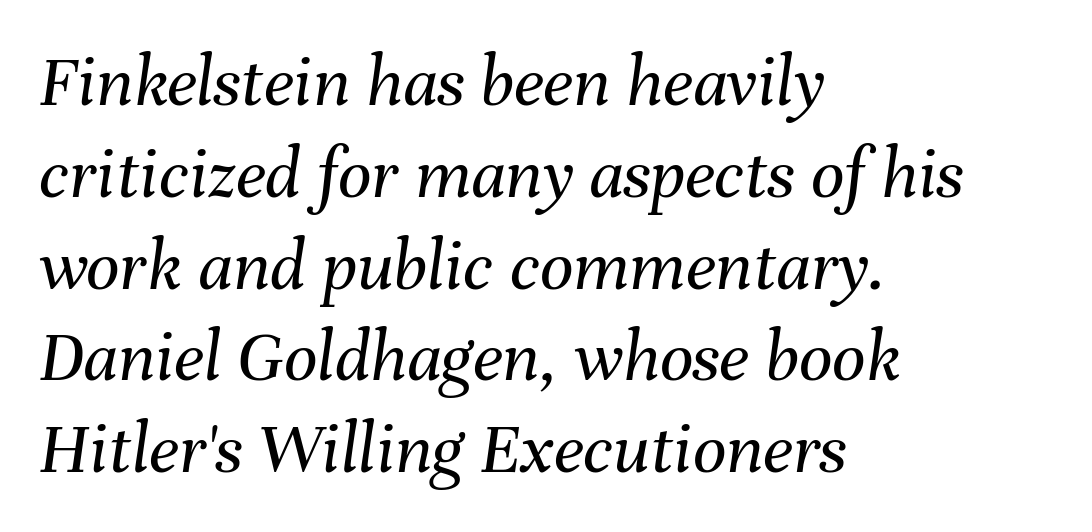
The image shows 74 px regular-weight type, italic (leaning right); set left-aligned, line spacing 1.24x, normal letter spacing, not underlined; medium stroke contrast and a medium x-height.
